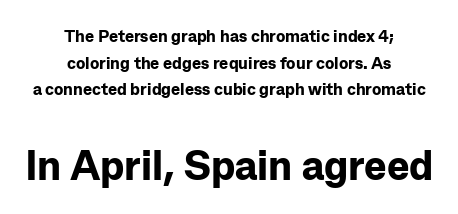
{"serif": "no", "italic": "no", "bold": "yes", "weight": "bold", "width": "normal", "stroke_contrast": "low", "x_height": "medium", "monospaced": "no", "underline": "no", "align": "center", "line_spacing": "normal", "line_spacing_ratio": 1.56, "letter_spacing": "normal", "letter_spacing_em": 0.0, "larger_block": "second", "size_ratio": 2.47, "glyph_px": 42}
